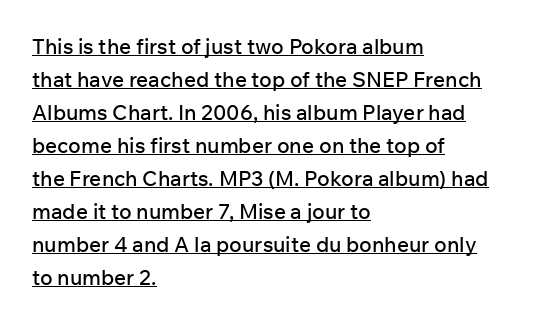
{"italic": "no", "underline": "yes", "align": "left", "line_spacing": "normal", "line_spacing_ratio": 1.57, "letter_spacing": "normal", "letter_spacing_em": 0.0, "glyph_px": 21}
